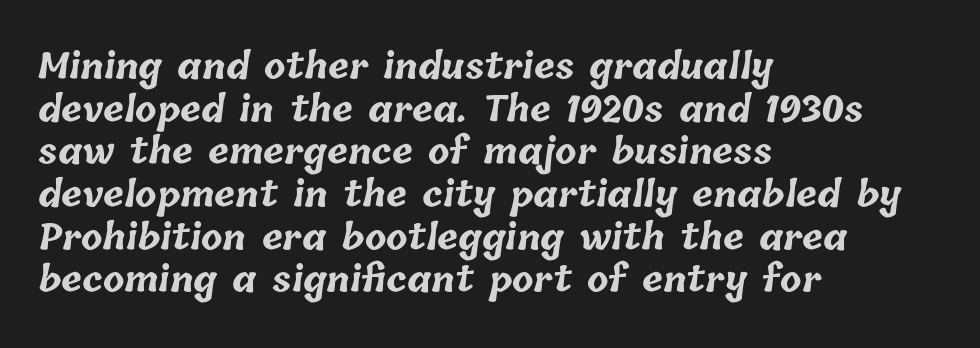
The image shows 35 px bold type; set left-aligned, line spacing 1.22x, normal letter spacing, not underlined; low stroke contrast and a medium x-height.
